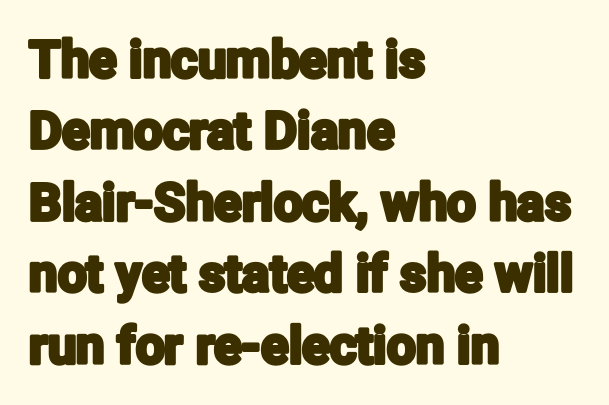
Note the varied advance widths — an 'i' is clearly narrower than an 'm'. Line beginnings align vertically; line endings do not. Lines of text with bare space underneath. The vertical gap from one line to the next is medium. These lines keep a tight, regular rhythm from letter to letter. Font category for this specimen: sans-serif.
